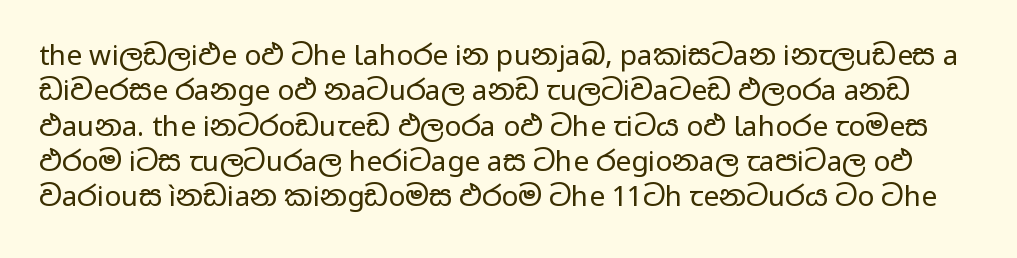
{"serif": "no", "italic": "no", "bold": "no", "weight": "regular", "width": "wide", "stroke_contrast": "low", "x_height": "medium", "monospaced": "no", "underline": "no", "line_spacing": "normal", "line_spacing_ratio": 1.26, "letter_spacing": "normal", "letter_spacing_em": 0.0, "glyph_px": 28}
